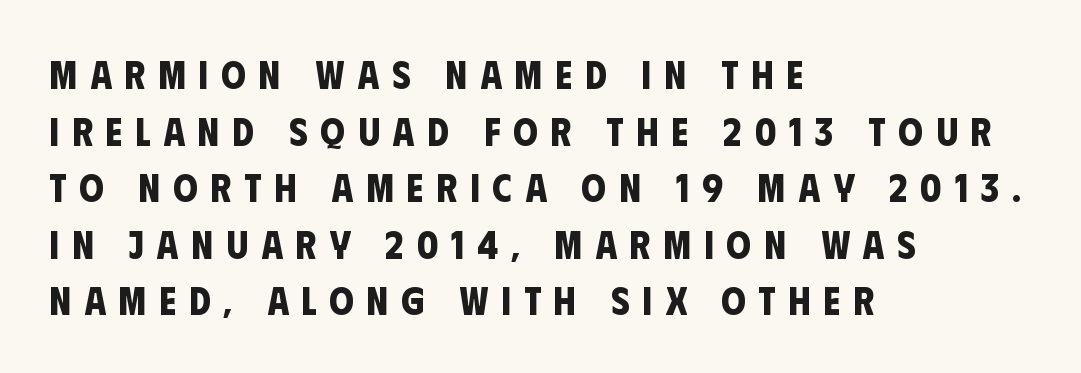
Q: Is the text bold? A: Yes.
Q: Is the typeface a serif or a sans-serif typeface? A: Sans-serif.
Q: Is the text underlined? A: No.
Q: How is the paragraph aligned? A: Left-aligned.
Q: Is the spacing between letters normal or unusually wide? A: Unusually wide.
Q: Is the spacing between lines tight, normal or loose? A: Normal.
Q: Width (condensed, normal, or wide)? A: Condensed.
Q: Stroke contrast? A: Low.
Q: x-height? A: Large.
Q: Monospaced? A: No.
